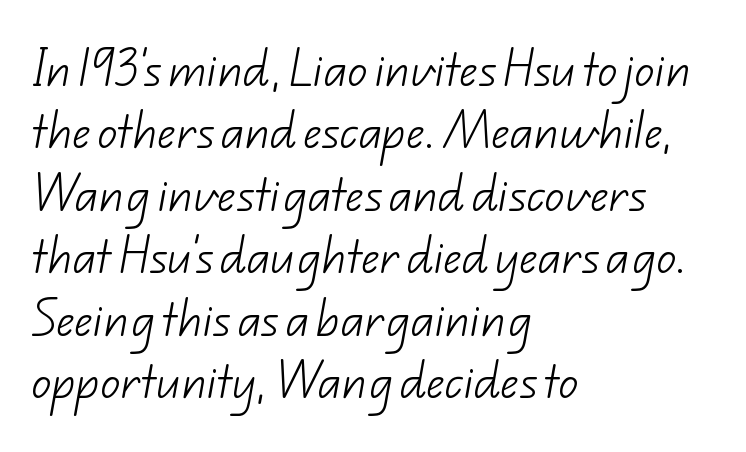
The image shows 40 px light sans-serif type; set left-aligned, normal line spacing (1.56x), normal letter spacing, not underlined; low stroke contrast and a small x-height.
